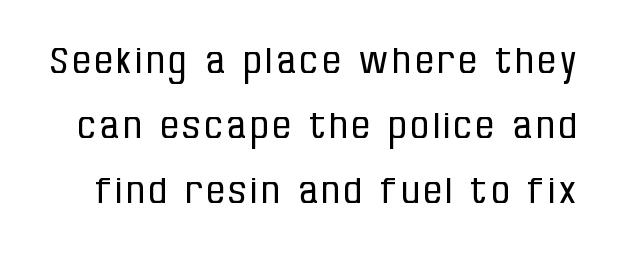
The image shows 36 px regular-weight, condensed sans-serif type, upright; set line spacing 1.81x, not underlined; low stroke contrast and a large x-height.
